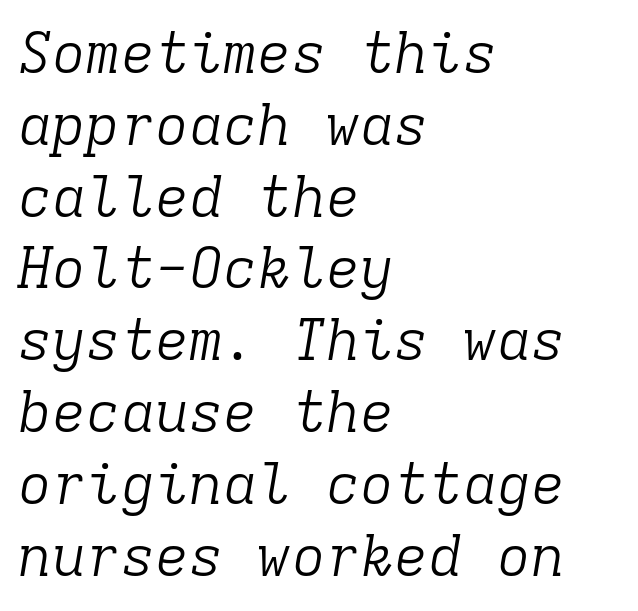
The image shows 57 px light serif type, italic (leaning right), monospaced; set left-aligned, normal line spacing (1.26x), normal letter spacing, not underlined; low stroke contrast and a medium x-height.
